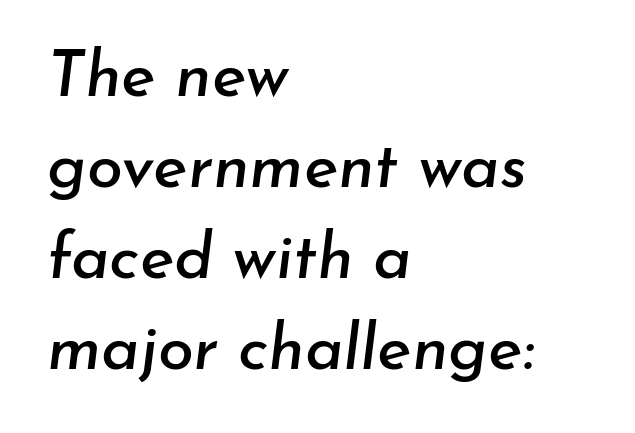
{"italic": "yes", "lean": "right", "slant_degrees": 7, "width": "normal", "stroke_contrast": "low", "x_height": "small", "monospaced": "no", "underline": "no", "align": "left", "line_spacing": "normal", "line_spacing_ratio": 1.4, "letter_spacing": "normal", "letter_spacing_em": 0.0, "glyph_px": 65}
